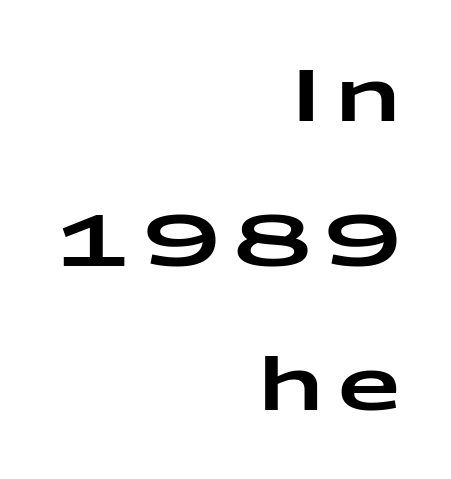
Interline gaps are noticeably wide in this sample. In terms of letterform style, serifs are entirely absent. A roman cut, with each character standing at attention. The line texture is sparse and dotted thanks to wide tracking. The rendering uses natural spacing where letterforms have individual widths.
